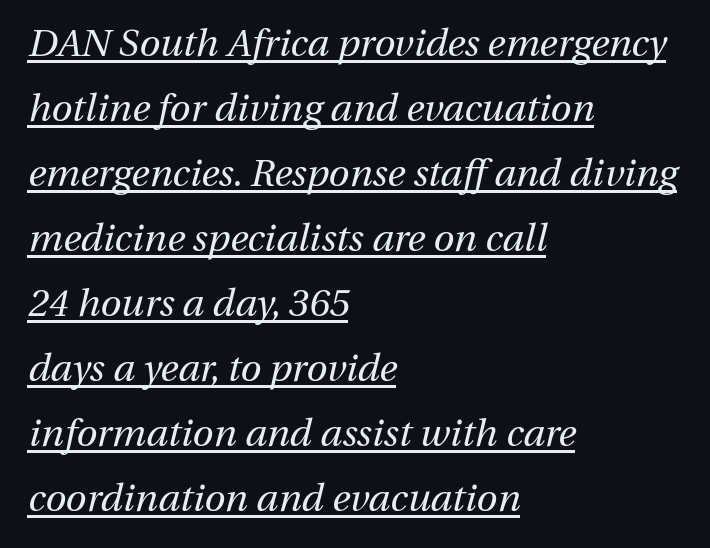
The image shows 38 px regular-weight type, italic (leaning right); set left-aligned, line spacing 1.71x, normal letter spacing, underlined; medium stroke contrast and a medium x-height.
